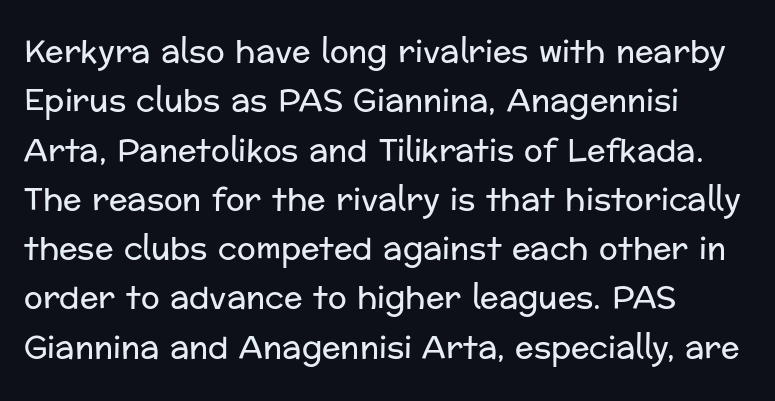
The image shows 31 px regular-weight sans-serif type, upright; set left-aligned, normal line spacing (1.59x), normal letter spacing, not underlined; low stroke contrast and a medium x-height.
